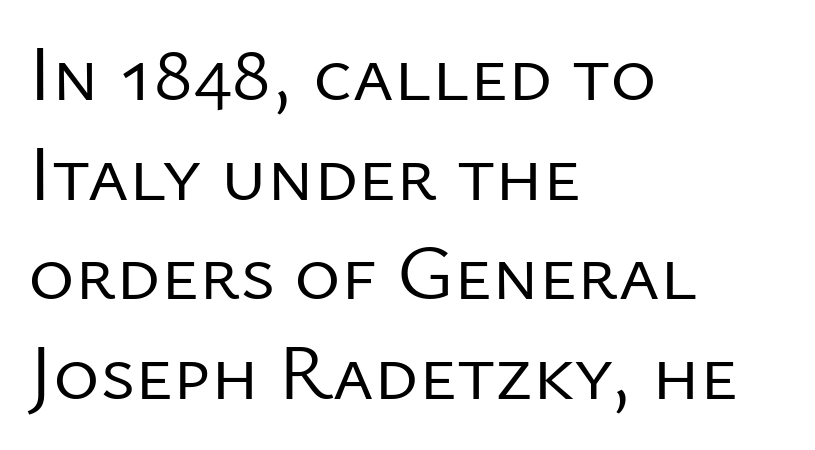
Q: Is the text bold? A: No.
Q: Is the text italic (slanted)? A: No, it is upright.
Q: Is the typeface a serif or a sans-serif typeface? A: Sans-serif.
Q: Is the text underlined? A: No.
Q: How is the paragraph aligned? A: Left-aligned.
Q: Is the spacing between letters normal or unusually wide? A: Normal.
Q: Is the spacing between lines tight, normal or loose? A: Normal.
Q: Width (condensed, normal, or wide)? A: Normal.
Q: Stroke contrast? A: Low.
Q: x-height? A: Medium.
Q: Monospaced? A: No.
